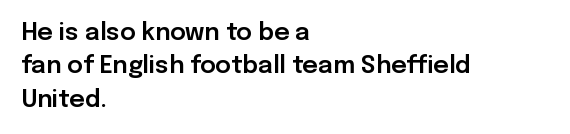
{"italic": "no", "underline": "no", "align": "left", "line_spacing": "normal", "line_spacing_ratio": 1.39, "letter_spacing": "normal", "letter_spacing_em": 0.0, "glyph_px": 24}
